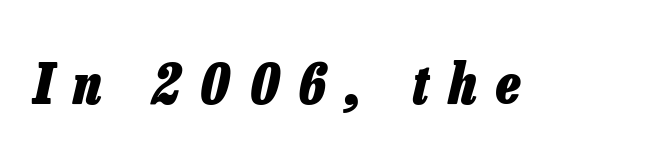
An italicized treatment has been applied to the whole sample. The letters advance in unequal steps, a hallmark of proportional type. I'd describe the lettering as bold — thick and assertive. Tracking here is generous; glyphs stand well apart from one another. Each row of text sits above clean, open space.
